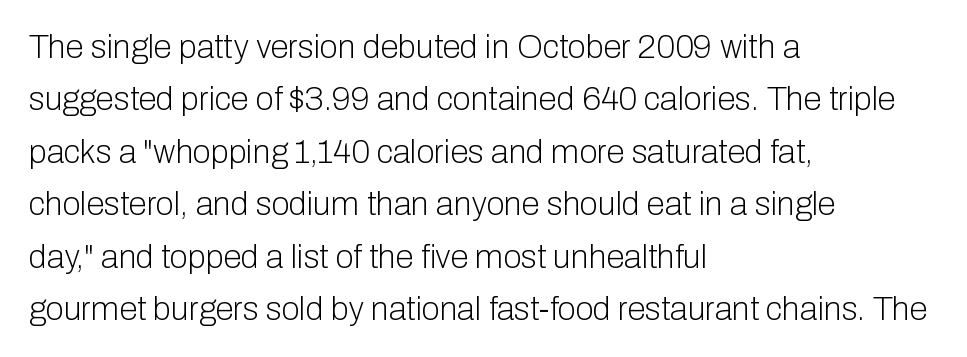
Q: Is the text bold? A: No.
Q: Is the text italic (slanted)? A: No, it is upright.
Q: Is the typeface a serif or a sans-serif typeface? A: Sans-serif.
Q: Is the text underlined? A: No.
Q: How is the paragraph aligned? A: Left-aligned.
Q: Is the spacing between letters normal or unusually wide? A: Normal.
Q: Is the spacing between lines tight, normal or loose? A: Normal.
Q: Width (condensed, normal, or wide)? A: Normal.
Q: Stroke contrast? A: Low.
Q: x-height? A: Medium.
Q: Monospaced? A: No.
